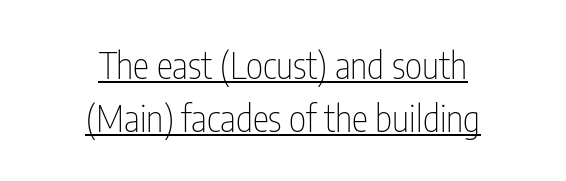
This block has exactly the height ordinary leading produces. In terms of letterspacing, this is plain default setting. Serif or sans? Sans — the stroke terminals are bare. Nope, not italic — everything's standing straight.
